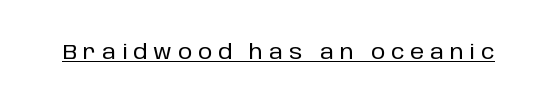
The image shows 20 px text type, upright; set unusually wide letter spacing (+0.3 em), underlined.
